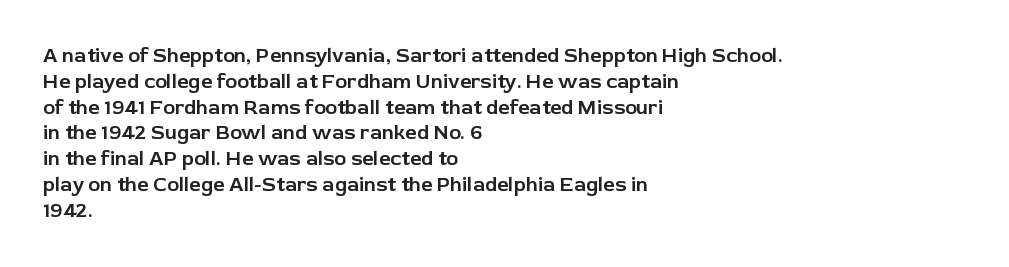
{"italic": "no", "underline": "no", "align": "left", "line_spacing": "normal", "line_spacing_ratio": 1.29, "letter_spacing": "normal", "letter_spacing_em": 0.0, "glyph_px": 20}
